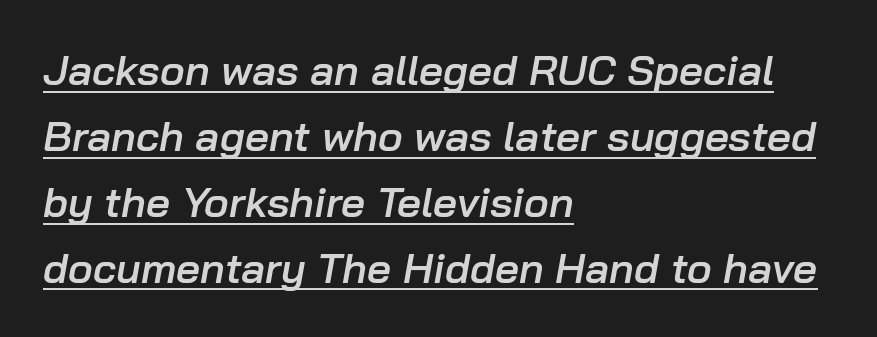
{"italic": "yes", "lean": "right", "slant_degrees": 10, "bold": "semi", "weight": "semibold", "width": "normal", "stroke_contrast": "low", "x_height": "medium", "monospaced": "no", "underline": "yes", "align": "left", "line_spacing": "normal", "line_spacing_ratio": 1.57, "letter_spacing": "normal", "letter_spacing_em": 0.0, "glyph_px": 42}
